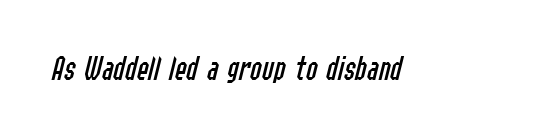
Q: Is the text bold? A: No.
Q: Is the text italic (slanted)? A: Yes, it leans right by about 14 degrees.
Q: Is the text underlined? A: No.
Q: Is the spacing between letters normal or unusually wide? A: Normal.
Q: Width (condensed, normal, or wide)? A: Condensed.
Q: Stroke contrast? A: Low.
Q: x-height? A: Medium.
Q: Monospaced? A: No.
